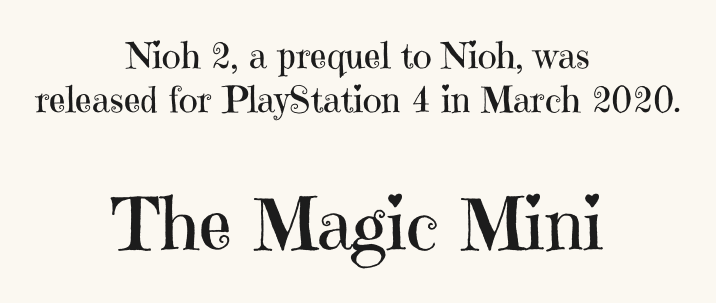
Q: Is the text bold? A: No.
Q: Is the text italic (slanted)? A: No, it is upright.
Q: Is the typeface a serif or a sans-serif typeface? A: Serif.
Q: Is the text underlined? A: No.
Q: How is the paragraph aligned? A: Centered.
Q: Is the spacing between letters normal or unusually wide? A: Normal.
Q: Which block of text is set in a larger size, the first (top) or the second (bottom)? A: The second (bottom) one.
Q: Width (condensed, normal, or wide)? A: Normal.
Q: Stroke contrast? A: High.
Q: x-height? A: Medium.
Q: Monospaced? A: No.
